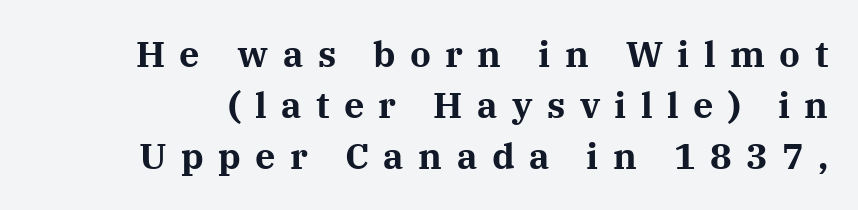
Italic? Not at all — the glyphs are vertical. Bare-footed words on every line. Interline gaps are of average width in this sample. Weight: bold.
